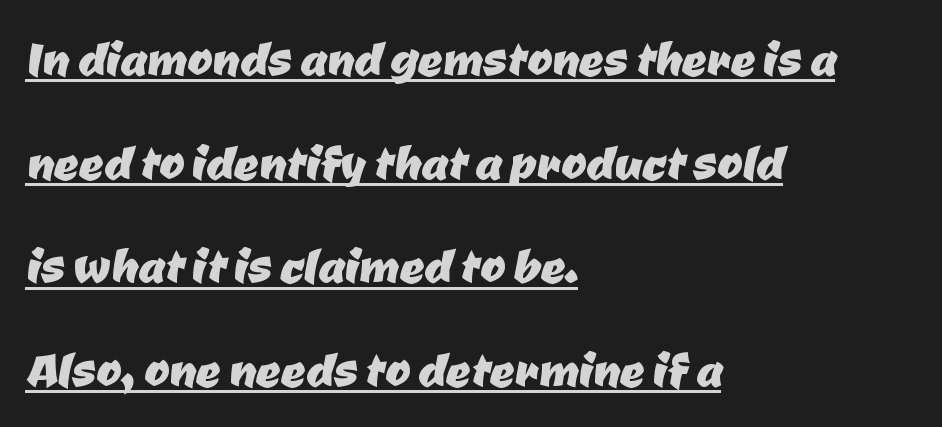
{"serif": "no", "width": "normal", "stroke_contrast": "low", "x_height": "medium", "monospaced": "no", "underline": "yes", "align": "left", "line_spacing": "normal", "line_spacing_ratio": 1.7, "letter_spacing": "normal", "letter_spacing_em": 0.0, "glyph_px": 61}
